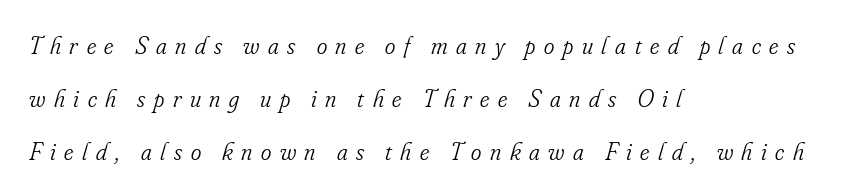
The image shows 25 px text type, italic (leaning right); set left-aligned, loose line spacing (2.12x), unusually wide letter spacing (+0.34 em), not underlined.
